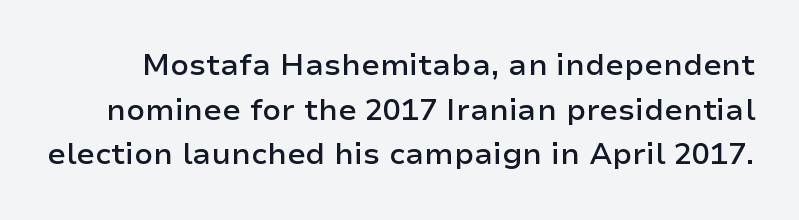
{"serif": "no", "italic": "no", "bold": "semi", "weight": "semibold", "width": "normal", "stroke_contrast": "low", "x_height": "medium", "monospaced": "no", "underline": "no", "line_spacing": "normal", "line_spacing_ratio": 1.49, "letter_spacing": "normal", "letter_spacing_em": 0.0, "glyph_px": 30}
